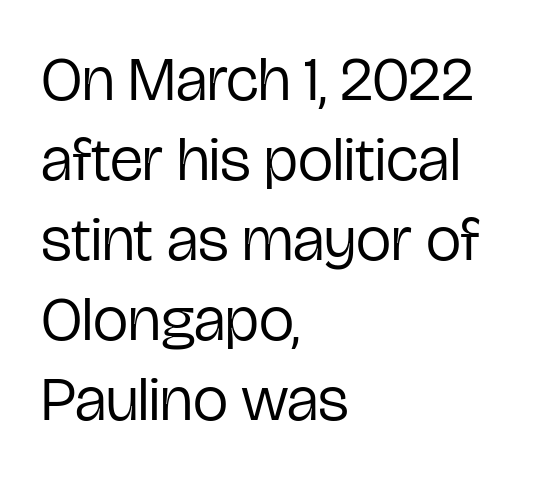
Inter-character spacing is left at the font's built-in metrics. The paragraph has a hard left edge and a soft right edge. A typesetter would call this proportional, since set widths differ per character. Regarding serifs, this sample does without them. Style check: upright.
